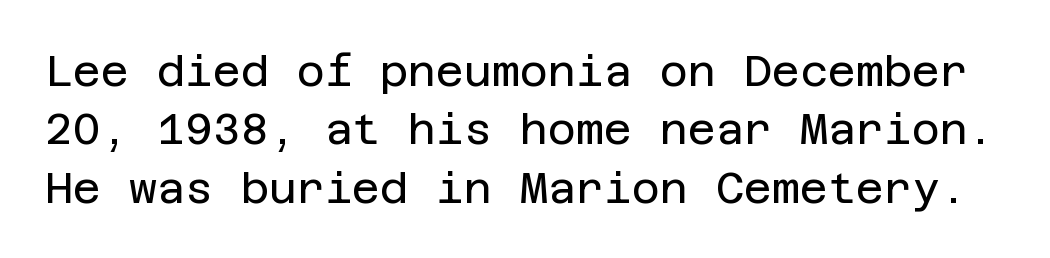
The image shows 43 px regular-weight sans-serif type, upright; set normal line spacing (1.36x), normal letter spacing, not underlined; low stroke contrast and a large x-height.
